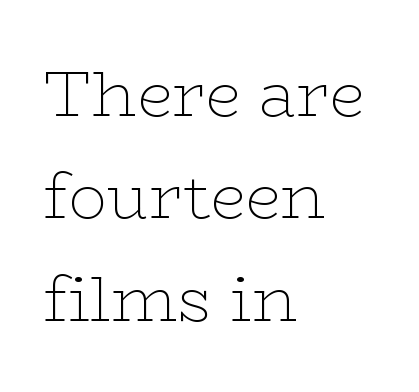
{"serif": "yes", "italic": "no", "bold": "no", "weight": "thin", "width": "wide", "stroke_contrast": "low", "x_height": "medium", "monospaced": "no", "underline": "no", "align": "left", "line_spacing": "normal", "line_spacing_ratio": 1.6, "letter_spacing": "normal", "letter_spacing_em": 0.0, "glyph_px": 64}
